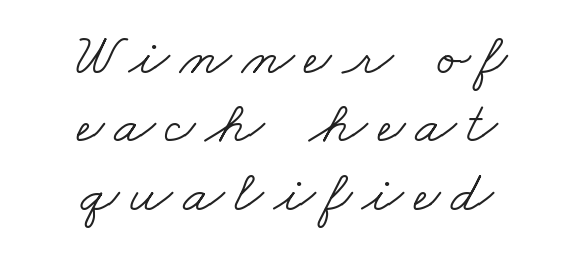
{"serif": "yes", "bold": "no", "weight": "light", "width": "wide", "stroke_contrast": "low", "x_height": "small", "monospaced": "no", "underline": "no", "align": "center", "line_spacing": "tight", "line_spacing_ratio": 1.14, "glyph_px": 60}
